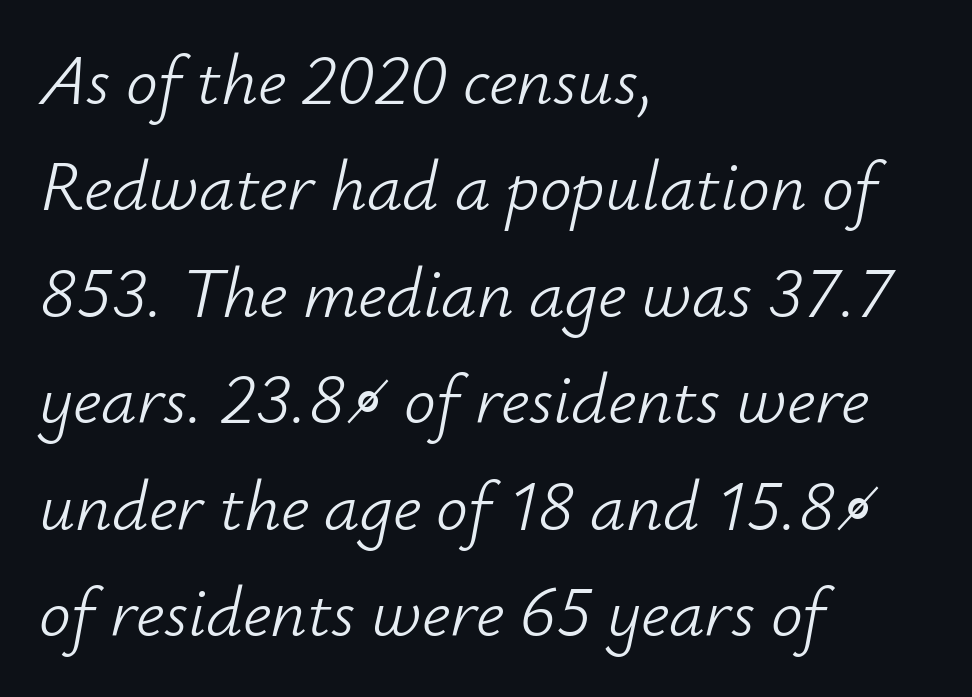
You could call the tracking neutral — neither tight nor loose. Whoever set this chose a conventional vertical rhythm. Each letter keeps its own natural width here, so spacing adapts to shape. The typesetting does not lean heavy: it is not bold. Short and long lines alike share a common starting point at left. Tall strokes in this sample are angled rather than plumb.
